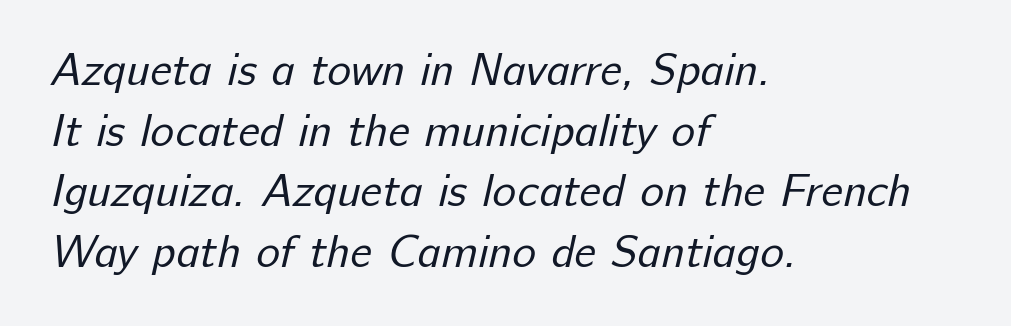
The image shows 45 px regular-weight sans-serif type; set left-aligned, normal line spacing (1.35x), normal letter spacing, not underlined; low stroke contrast and a medium x-height.
